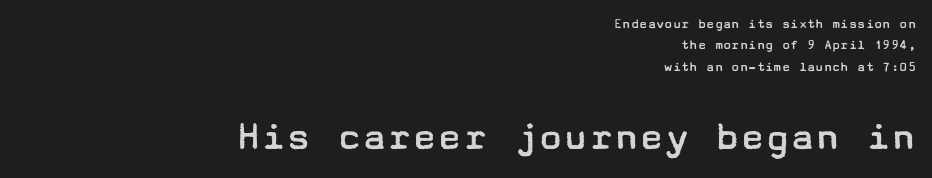
The image shows 42 px regular-weight, wide sans-serif type, upright; set right-aligned, normal line spacing (1.53x), normal letter spacing, not underlined; the second (bottom) block is 3.0x larger; low stroke contrast and a medium x-height.
